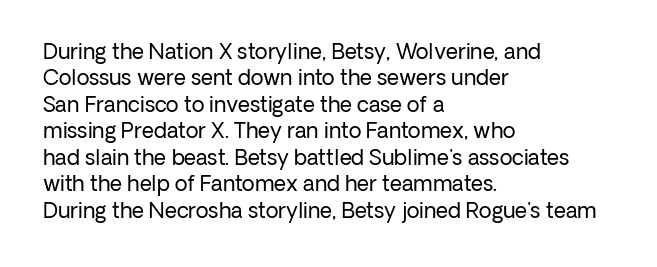
The image shows 21 px text type, upright; set left-aligned, normal line spacing (1.26x), normal letter spacing, not underlined.
